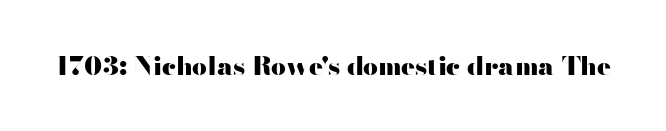
The image shows 26 px bold type, upright; set normal letter spacing, not underlined.
